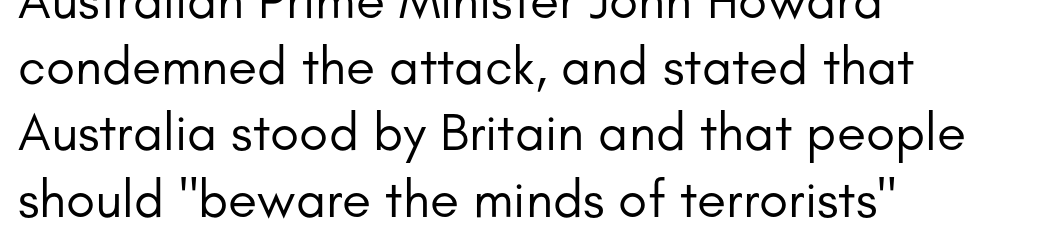
{"serif": "no", "italic": "no", "bold": "no", "weight": "regular", "width": "normal", "stroke_contrast": "low", "x_height": "small", "monospaced": "no", "underline": "no", "align": "left", "line_spacing": "normal", "line_spacing_ratio": 1.25, "letter_spacing": "normal", "letter_spacing_em": 0.0, "glyph_px": 53}
